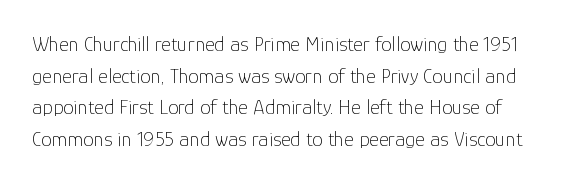
Q: Is the text bold? A: No.
Q: Is the text italic (slanted)? A: No, it is upright.
Q: Is the text underlined? A: No.
Q: Is the spacing between letters normal or unusually wide? A: Normal.
Q: Is the spacing between lines tight, normal or loose? A: Normal.
